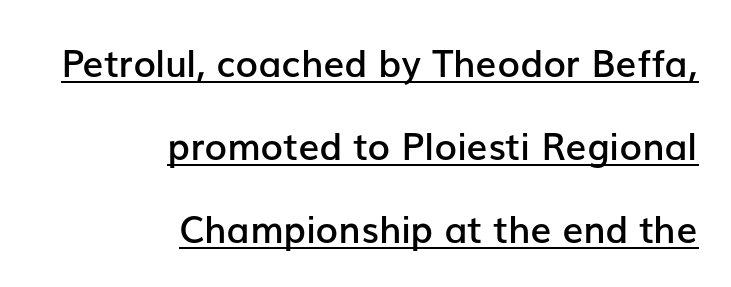
The image shows 37 px semibold sans-serif type, upright; set right-aligned, loose line spacing (2.24x), normal letter spacing, underlined; low stroke contrast and a medium x-height.
